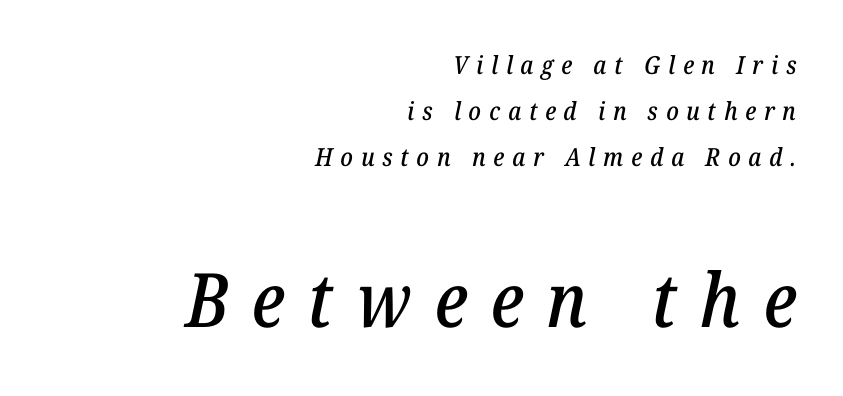
{"serif": "yes", "italic": "yes", "lean": "right", "slant_degrees": 12, "width": "normal", "stroke_contrast": "low", "x_height": "medium", "monospaced": "no", "underline": "no", "align": "right", "line_spacing_ratio": 1.85, "letter_spacing": "wide", "letter_spacing_em": 0.31, "larger_block": "second", "size_ratio": 3.0, "glyph_px": 75}
